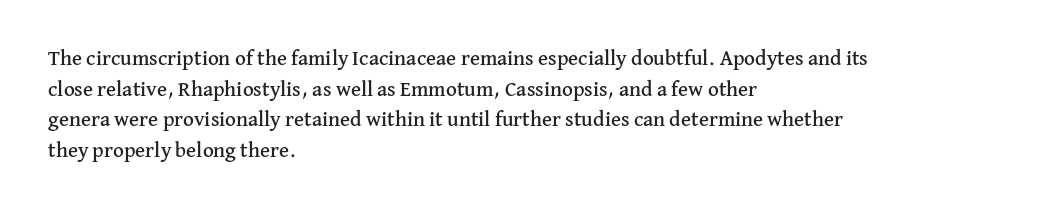
Style check: upright. Quick note: interline space is typical. This sample uses plain, unmodified letter spacing. In CSS terms this would be text-align: left.
